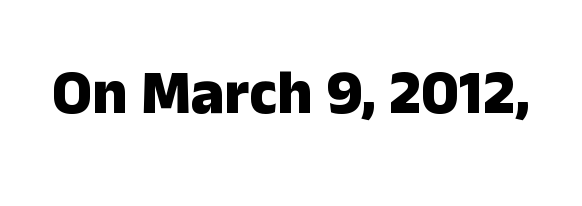
{"serif": "no", "italic": "no", "bold": "yes", "weight": "heavy", "width": "normal", "stroke_contrast": "low", "x_height": "medium", "monospaced": "no", "underline": "no", "letter_spacing": "normal", "letter_spacing_em": 0.0, "glyph_px": 62}
